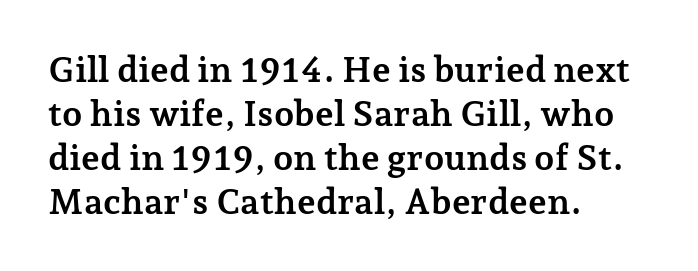
{"serif": "yes", "italic": "no", "bold": "yes", "weight": "semibold", "width": "normal", "stroke_contrast": "low", "x_height": "medium", "monospaced": "no", "underline": "no", "align": "left", "line_spacing_ratio": 1.22, "letter_spacing": "normal", "letter_spacing_em": 0.0, "glyph_px": 36}
